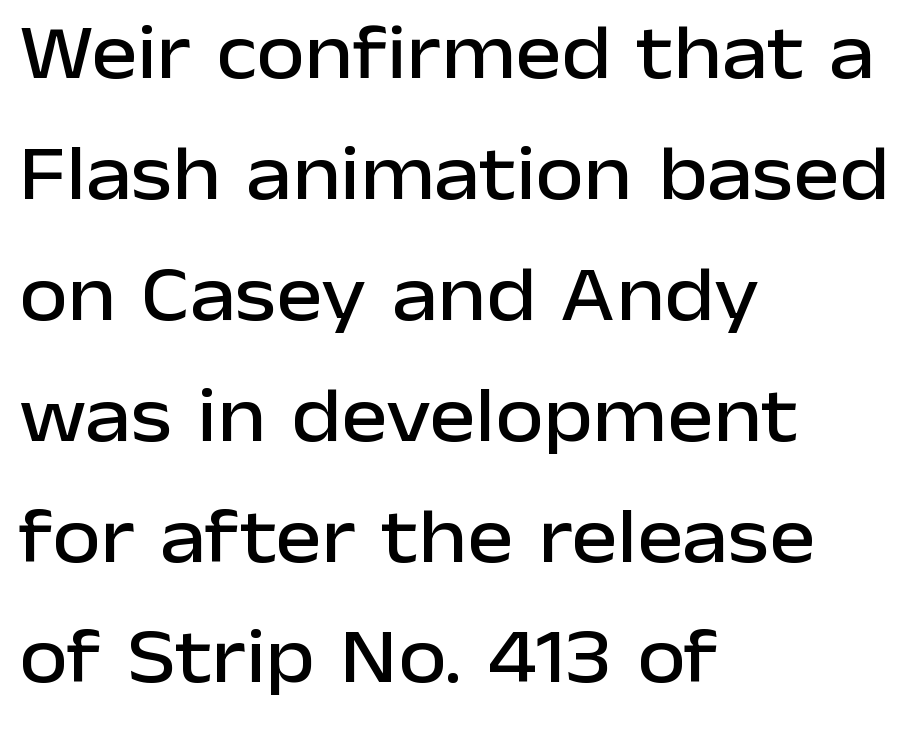
Q: Is the text italic (slanted)? A: No, it is upright.
Q: Is the typeface a serif or a sans-serif typeface? A: Sans-serif.
Q: Is the text underlined? A: No.
Q: How is the paragraph aligned? A: Left-aligned.
Q: Is the spacing between letters normal or unusually wide? A: Normal.
Q: Is the spacing between lines tight, normal or loose? A: Normal.
Q: Width (condensed, normal, or wide)? A: Normal.
Q: Stroke contrast? A: Low.
Q: x-height? A: Medium.
Q: Monospaced? A: No.
